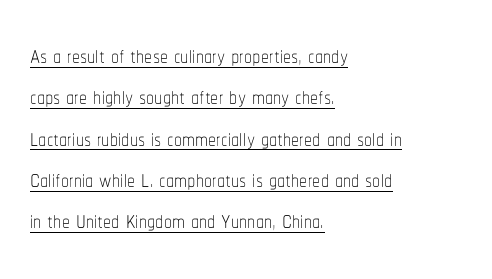
Q: Is the text bold? A: No.
Q: Is the text italic (slanted)? A: No, it is upright.
Q: Is the text underlined? A: Yes.
Q: How is the paragraph aligned? A: Left-aligned.
Q: Is the spacing between letters normal or unusually wide? A: Normal.
Q: Is the spacing between lines tight, normal or loose? A: Normal.
Q: Width (condensed, normal, or wide)? A: Condensed.
Q: Stroke contrast? A: Low.
Q: x-height? A: Medium.
Q: Monospaced? A: No.
